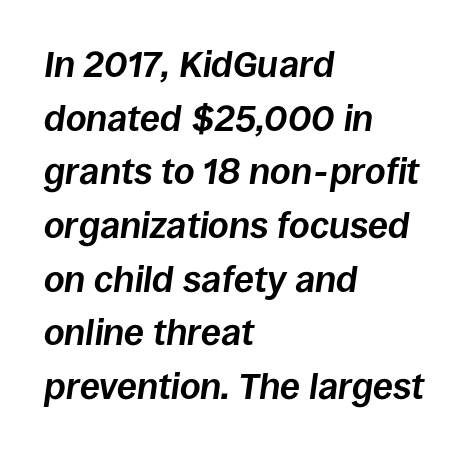
{"italic": "yes", "lean": "right", "slant_degrees": 8, "bold": "yes", "weight": "bold", "width": "normal", "stroke_contrast": "low", "x_height": "large", "monospaced": "no", "underline": "no", "align": "left", "line_spacing": "normal", "line_spacing_ratio": 1.49, "letter_spacing": "normal", "letter_spacing_em": 0.0, "glyph_px": 36}
